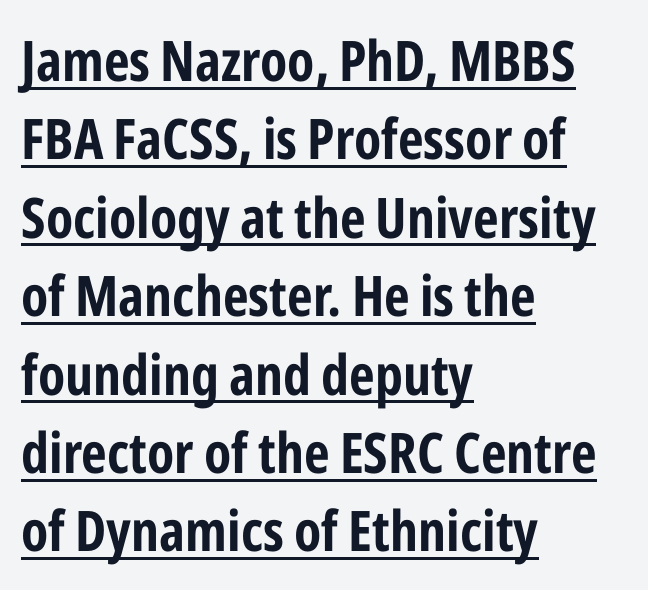
Students, note that the glyphs here touch the page at normal intervals. The letters carry no serifs — their stems end cleanly without finishing strokes. Notice how a bar underscores the lettering throughout. Stroke thickness is high; the sample reads as a true bold.
